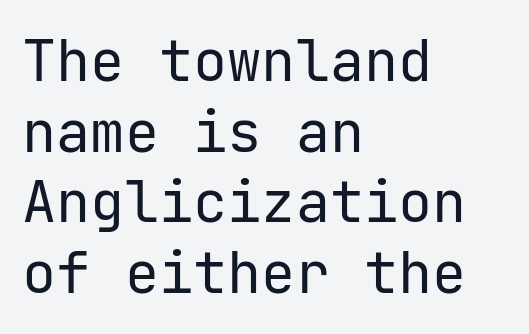
The image shows 57 px regular-weight sans-serif type, upright; set left-aligned, line spacing 1.24x, normal letter spacing, not underlined; low stroke contrast and a medium x-height.
